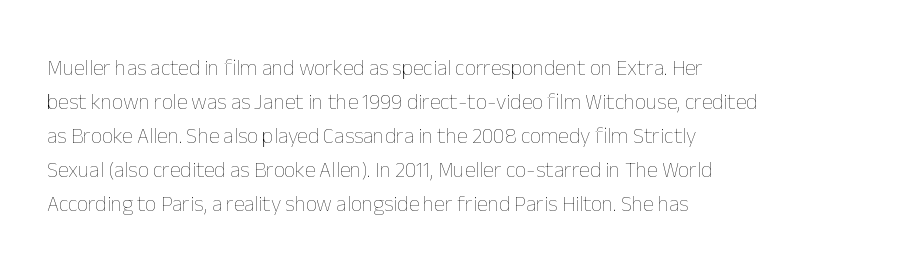
Caption: multi-line text, flush left, ragged right. Rendered with straight, roman letterforms. Beneath every word, the page is bare. Weight: not bold — regular or lighter. Nobody touched the tracking dial on this one. Vertically, the passage feels balanced, rows spaced as you'd expect.
